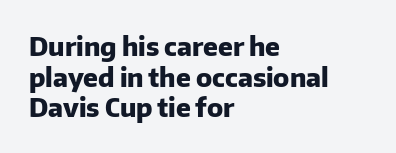
The image shows 26 px bold type, upright; set left-aligned, line spacing 1.18x, normal letter spacing, not underlined.
